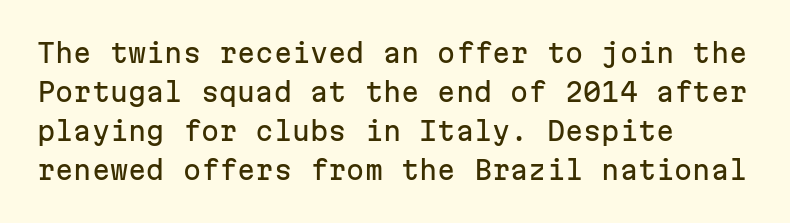
The image shows 26 px text type, upright; set left-aligned, normal line spacing (1.5x), normal letter spacing, not underlined.
